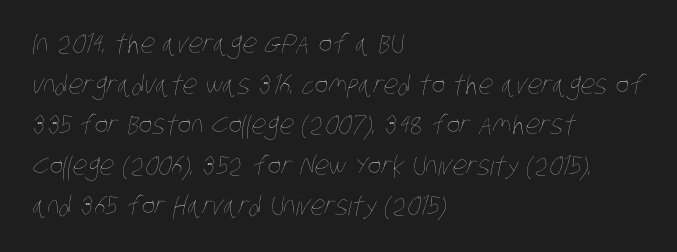
These lines keep a tight, regular rhythm from letter to letter. Rows of type keep a routine distance in the vertical direction. Line beginnings align vertically; line endings do not. No chunkiness to these letters — they're not bold.
